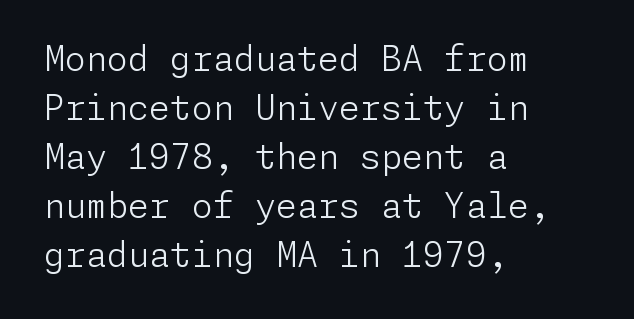
One glance says typical: line gaps are just what's usual. The passage shown is not bold in any degree. Nothing sits at the stroke ends, so this counts as sans-serif. The typesetter chose a ragged-right arrangement here. Underlining? Definitely not there. Every character sits straight up, as roman type does.
